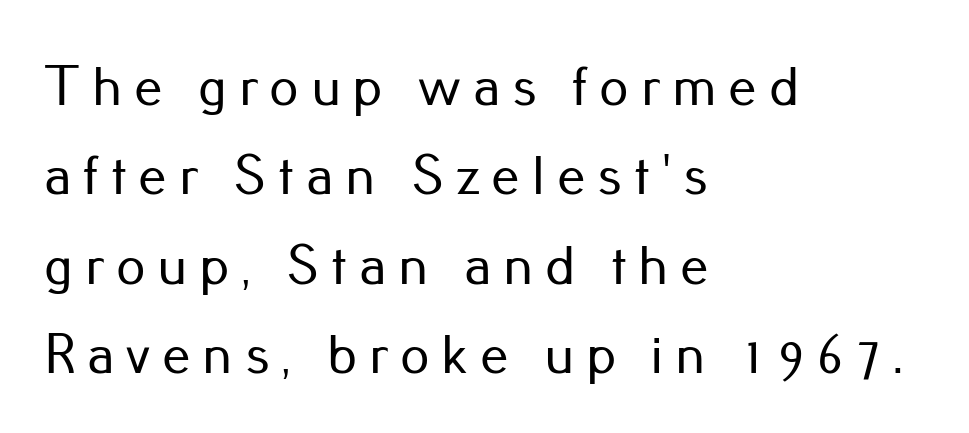
The image shows 57 px sans-serif type, upright; set left-aligned, normal line spacing (1.57x), unusually wide letter spacing (+0.21 em), not underlined; low stroke contrast and a small x-height.
